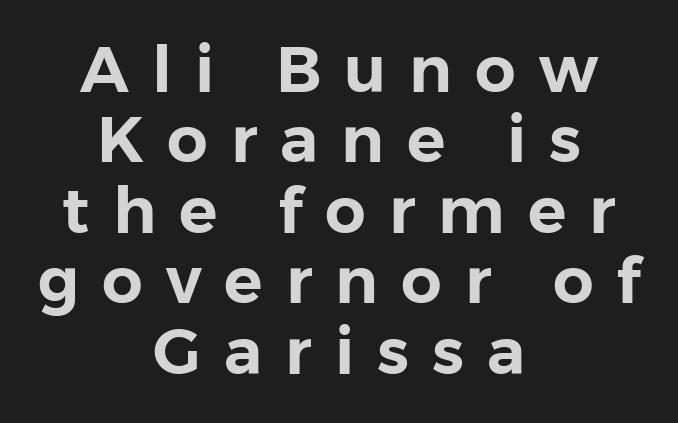
Q: Is the text italic (slanted)? A: No, it is upright.
Q: Is the typeface a serif or a sans-serif typeface? A: Sans-serif.
Q: Is the text underlined? A: No.
Q: How is the paragraph aligned? A: Centered.
Q: Is the spacing between letters normal or unusually wide? A: Unusually wide.
Q: Is the spacing between lines tight, normal or loose? A: Tight.
Q: Width (condensed, normal, or wide)? A: Normal.
Q: Stroke contrast? A: Low.
Q: x-height? A: Medium.
Q: Monospaced? A: No.
